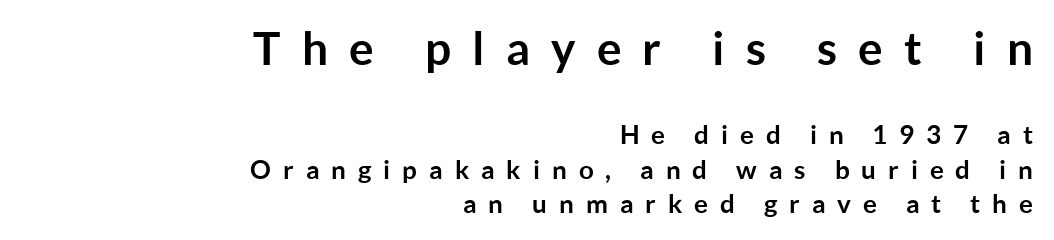
{"serif": "no", "italic": "no", "bold": "yes", "weight": "semibold", "width": "normal", "stroke_contrast": "low", "x_height": "medium", "monospaced": "no", "underline": "no", "align": "right", "line_spacing": "normal", "line_spacing_ratio": 1.33, "letter_spacing": "wide", "letter_spacing_em": 0.46, "larger_block": "first", "size_ratio": 1.77, "glyph_px": 46}
